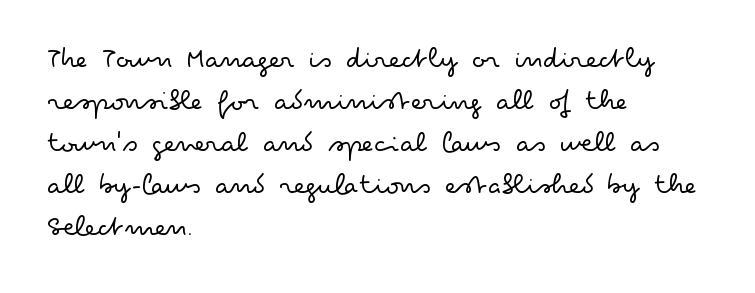
The letters sit at their default tracking, neither squeezed nor spread. Each new line begins a customary step beneath the previous one. Is the stroke heavy? The answer is a plain regular-or-lighter. Just letters on the line, the space beneath them empty.
